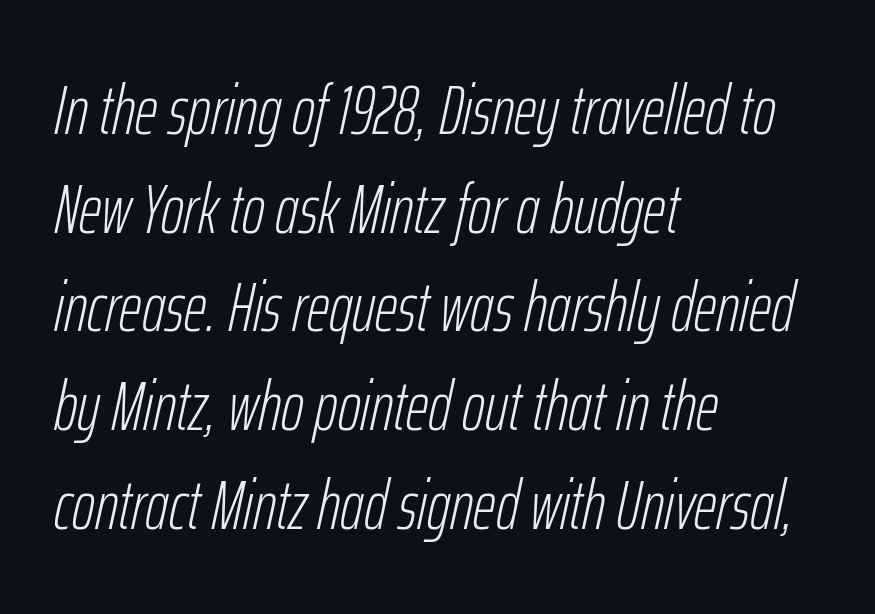
Is there much room between lines? A standard amount, neither cramped nor airy. Is the letter spacing exaggerated? No — it looks like the ordinary default. Style check: oblique. Varying glyph widths throughout — classic text-font behaviour.
